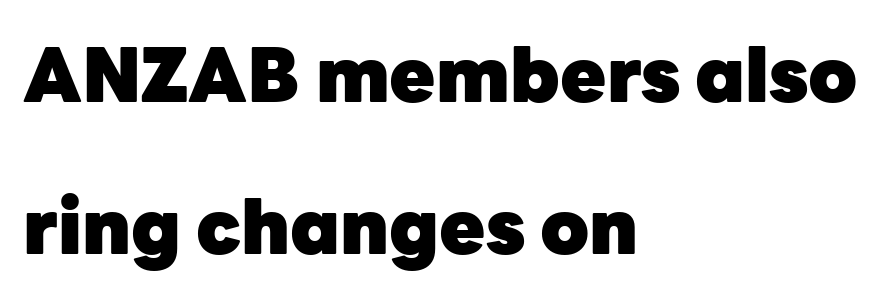
Q: Is the text bold? A: Yes.
Q: Is the text italic (slanted)? A: No, it is upright.
Q: Is the typeface a serif or a sans-serif typeface? A: Sans-serif.
Q: Is the text underlined? A: No.
Q: How is the paragraph aligned? A: Left-aligned.
Q: Is the spacing between letters normal or unusually wide? A: Normal.
Q: Is the spacing between lines tight, normal or loose? A: Loose.
Q: Width (condensed, normal, or wide)? A: Normal.
Q: Stroke contrast? A: Low.
Q: x-height? A: Medium.
Q: Monospaced? A: No.
